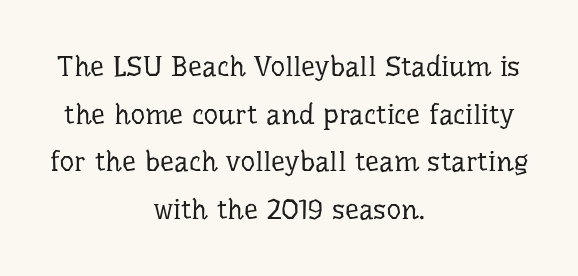
Q: Is the text bold? A: No.
Q: Is the text italic (slanted)? A: No, it is upright.
Q: Is the typeface a serif or a sans-serif typeface? A: Serif.
Q: Is the text underlined? A: No.
Q: How is the paragraph aligned? A: Centered.
Q: Is the spacing between letters normal or unusually wide? A: Normal.
Q: Is the spacing between lines tight, normal or loose? A: Normal.
Q: Width (condensed, normal, or wide)? A: Normal.
Q: Stroke contrast? A: Low.
Q: x-height? A: Medium.
Q: Monospaced? A: No.
